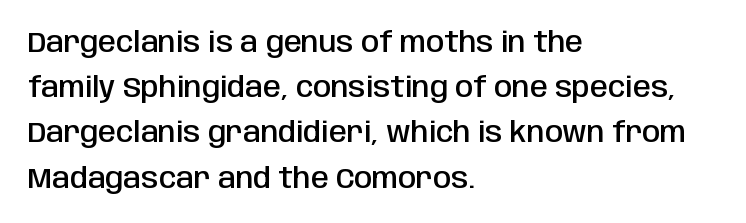
Q: Is the text bold? A: Semi-bold.
Q: Is the text italic (slanted)? A: No, it is upright.
Q: Is the typeface a serif or a sans-serif typeface? A: Sans-serif.
Q: Is the text underlined? A: No.
Q: How is the paragraph aligned? A: Left-aligned.
Q: Is the spacing between letters normal or unusually wide? A: Normal.
Q: Is the spacing between lines tight, normal or loose? A: Normal.
Q: Width (condensed, normal, or wide)? A: Condensed.
Q: Stroke contrast? A: Low.
Q: x-height? A: Large.
Q: Monospaced? A: No.
